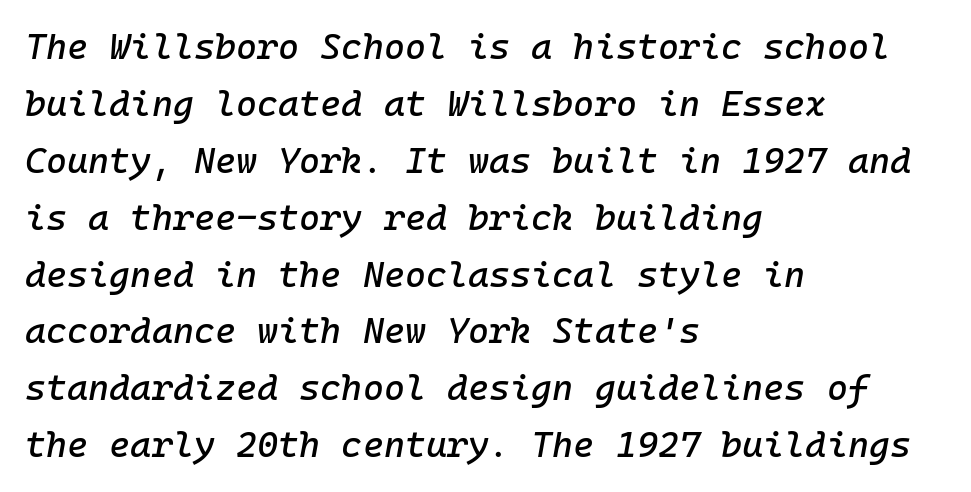
The image shows 36 px text type, italic (leaning right), monospaced; set left-aligned, normal line spacing (1.58x), normal letter spacing, not underlined; low stroke contrast and a medium x-height.
